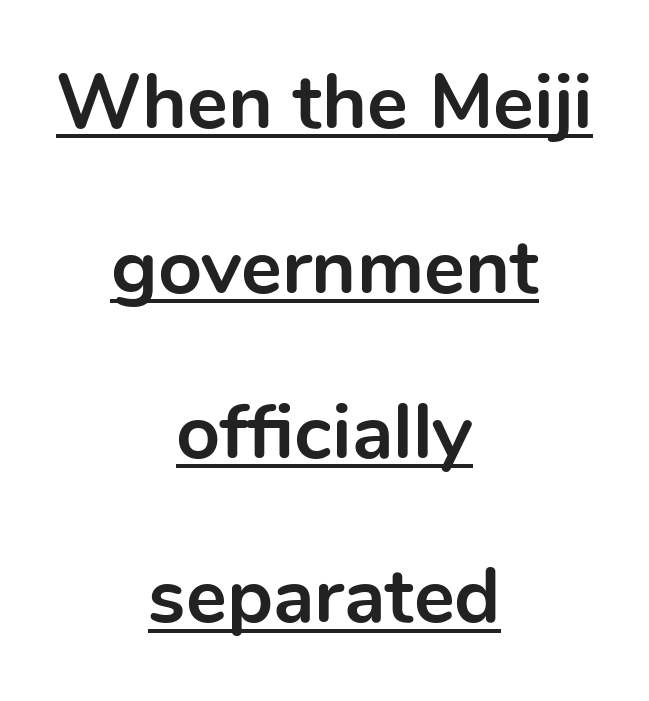
The image shows 77 px bold sans-serif type, upright; set centered, loose line spacing (2.14x), normal letter spacing, underlined; a medium x-height.
